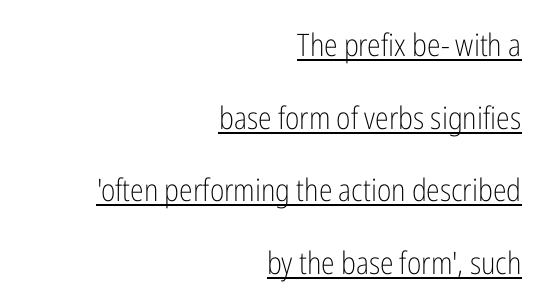
The image shows 31 px light, condensed sans-serif type, upright; set right-aligned, loose line spacing (2.34x), normal letter spacing, underlined; low stroke contrast and a medium x-height.
